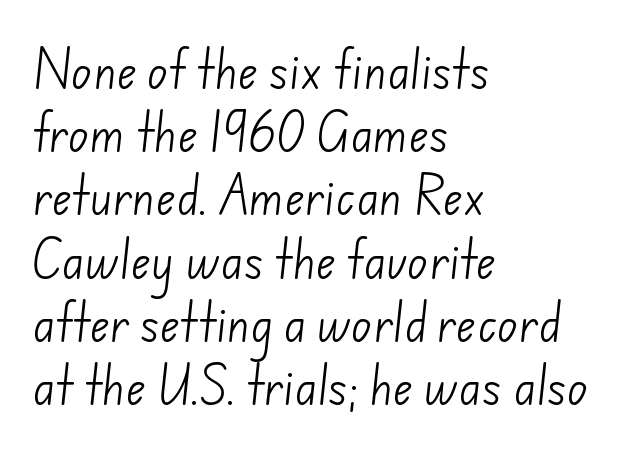
{"serif": "no", "bold": "no", "weight": "light", "width": "normal", "stroke_contrast": "low", "x_height": "small", "monospaced": "no", "underline": "no", "align": "left", "line_spacing": "normal", "line_spacing_ratio": 1.47, "letter_spacing": "normal", "letter_spacing_em": 0.0, "glyph_px": 43}
